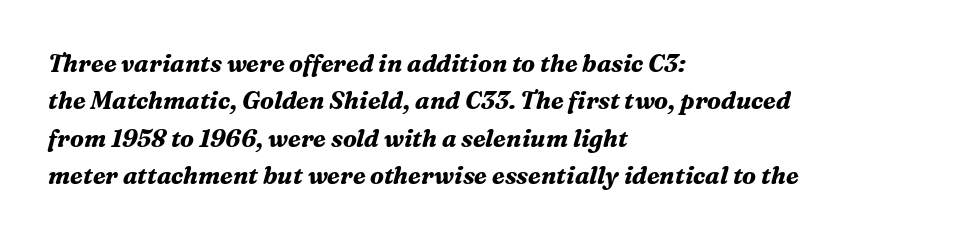
Q: Is the text bold? A: Yes.
Q: Is the text italic (slanted)? A: Yes, it leans right by about 16 degrees.
Q: Is the text underlined? A: No.
Q: How is the paragraph aligned? A: Left-aligned.
Q: Is the spacing between letters normal or unusually wide? A: Normal.
Q: Is the spacing between lines tight, normal or loose? A: Normal.
